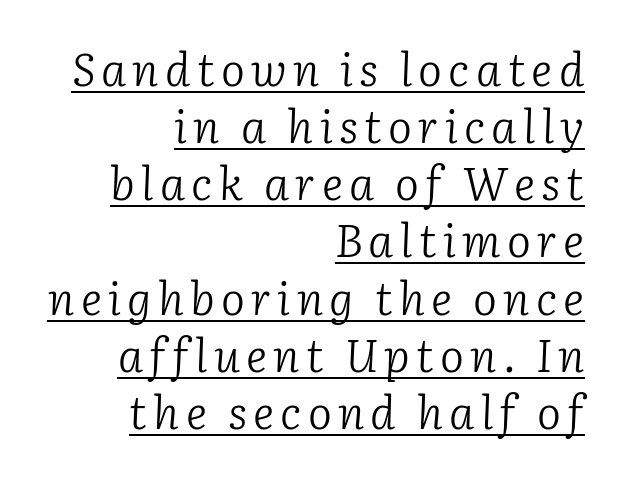
The image shows 45 px light serif type, italic (leaning right); set right-aligned, normal line spacing (1.27x), underlined; low stroke contrast and a medium x-height.
